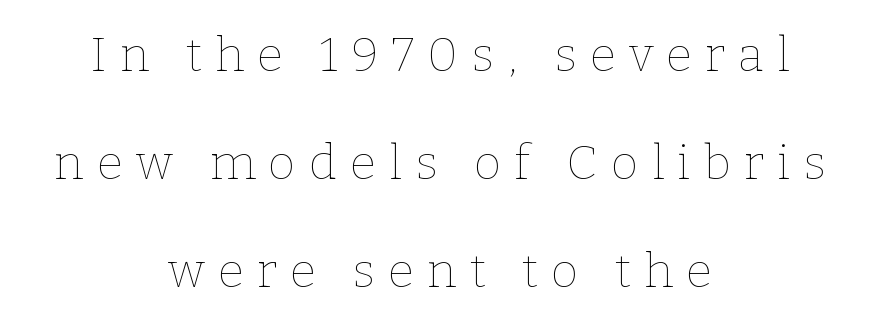
Q: Is the text bold? A: No.
Q: Is the text italic (slanted)? A: No, it is upright.
Q: Is the text underlined? A: No.
Q: How is the paragraph aligned? A: Centered.
Q: Is the spacing between letters normal or unusually wide? A: Unusually wide.
Q: Is the spacing between lines tight, normal or loose? A: Loose.
Q: Width (condensed, normal, or wide)? A: Normal.
Q: Stroke contrast? A: Low.
Q: x-height? A: Medium.
Q: Monospaced? A: No.
